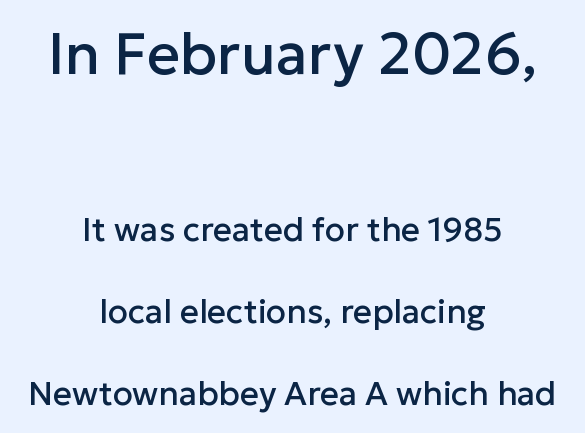
Q: Is the text italic (slanted)? A: No, it is upright.
Q: Is the typeface a serif or a sans-serif typeface? A: Sans-serif.
Q: Is the text underlined? A: No.
Q: How is the paragraph aligned? A: Centered.
Q: Is the spacing between letters normal or unusually wide? A: Normal.
Q: Is the spacing between lines tight, normal or loose? A: Loose.
Q: Which block of text is set in a larger size, the first (top) or the second (bottom)? A: The first (top) one.
Q: Width (condensed, normal, or wide)? A: Normal.
Q: Stroke contrast? A: Low.
Q: x-height? A: Medium.
Q: Monospaced? A: No.
